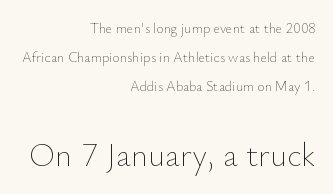
The tracking reads as untouched default to a designer's eye. Summary of vertical rhythm: relaxed, with wide interline spacing. The space directly below the letters is spotless. Type size steps up from the first block to the second. Ink coverage per letter is moderate at most.
